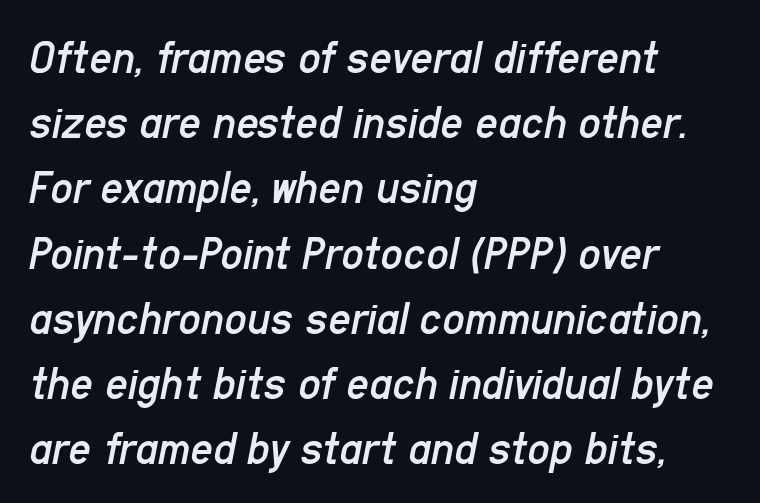
Default kerning and tracking; the words read as compact shapes. Do the characters align in a grid? No, the font is proportional. The passage shown is not bold in any degree. A normal amount of white space separates one row of letters from the next. The words here are not underlined.
